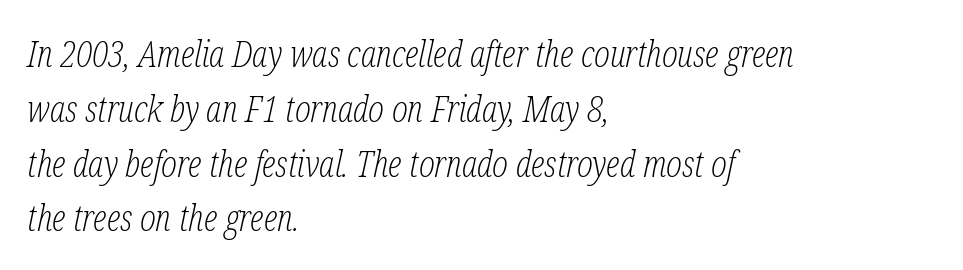
Stroke terminals: seriffed. The whole block is typeset with a tilt. The rendering anchors every line to the left-hand side. The rendering keeps characters at their native spacing. Reading down the column, the eye jumps a familiar distance to each next line.
